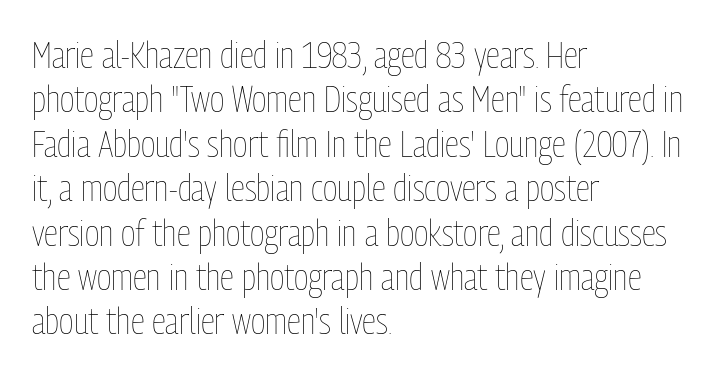
{"italic": "no", "bold": "no", "weight": "thin", "width": "condensed", "stroke_contrast": "low", "x_height": "medium", "monospaced": "no", "underline": "no", "align": "left", "line_spacing_ratio": 1.2, "letter_spacing": "normal", "letter_spacing_em": 0.0, "glyph_px": 37}
